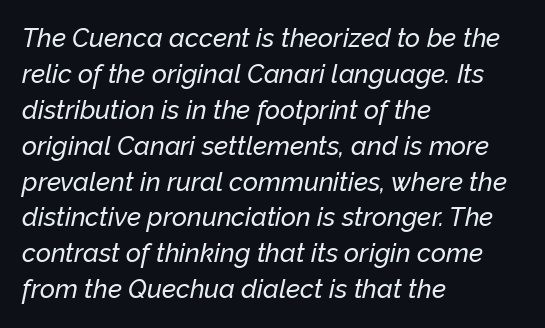
Honestly, the row spacing looks completely unremarkable. Descenders are the only things crossing below the line. The axis of the letterforms is tilted away from vertical. Horizontal alignment here is leftward, the default for most running prose.
